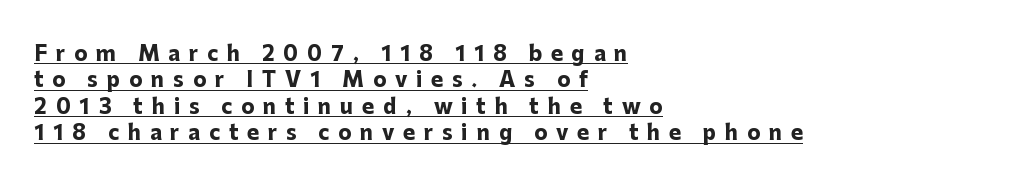
Q: Is the text bold? A: Yes.
Q: Is the text italic (slanted)? A: No, it is upright.
Q: Is the text underlined? A: Yes.
Q: How is the paragraph aligned? A: Left-aligned.
Q: Is the spacing between letters normal or unusually wide? A: Unusually wide.
Q: Is the spacing between lines tight, normal or loose? A: Normal.
